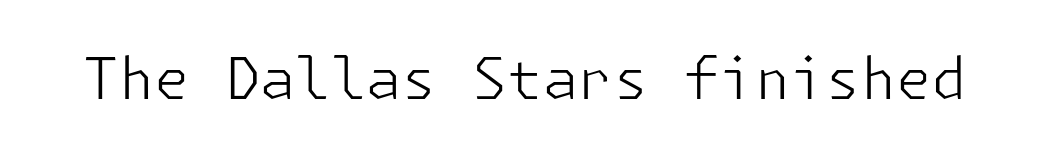
This reads as an unemphasized weight, regular at the heaviest. No feet cap the strokes, marking this as sans-serif type. Does extra space separate the letters? No, they use regular spacing. Quick note: not italic, upright. Letters rest on an invisible, unmarked baseline.
